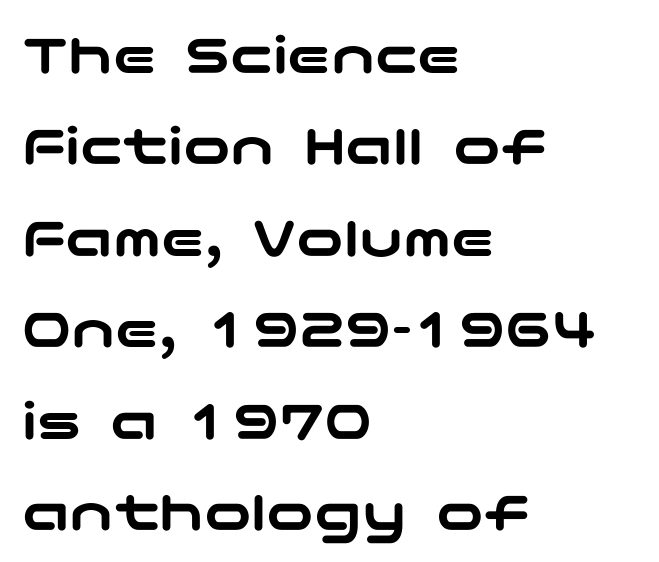
Q: Is the text italic (slanted)? A: No, it is upright.
Q: Is the typeface a serif or a sans-serif typeface? A: Sans-serif.
Q: Is the text underlined? A: No.
Q: How is the paragraph aligned? A: Left-aligned.
Q: Is the spacing between letters normal or unusually wide? A: Normal.
Q: Is the spacing between lines tight, normal or loose? A: Normal.
Q: Width (condensed, normal, or wide)? A: Wide.
Q: Stroke contrast? A: Low.
Q: x-height? A: Medium.
